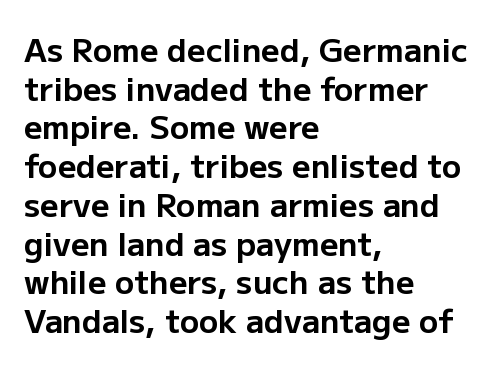
Q: Is the text bold? A: Yes.
Q: Is the text italic (slanted)? A: No, it is upright.
Q: Is the typeface a serif or a sans-serif typeface? A: Sans-serif.
Q: Is the text underlined? A: No.
Q: How is the paragraph aligned? A: Left-aligned.
Q: Is the spacing between letters normal or unusually wide? A: Normal.
Q: Width (condensed, normal, or wide)? A: Normal.
Q: Stroke contrast? A: Low.
Q: x-height? A: Medium.
Q: Monospaced? A: No.
